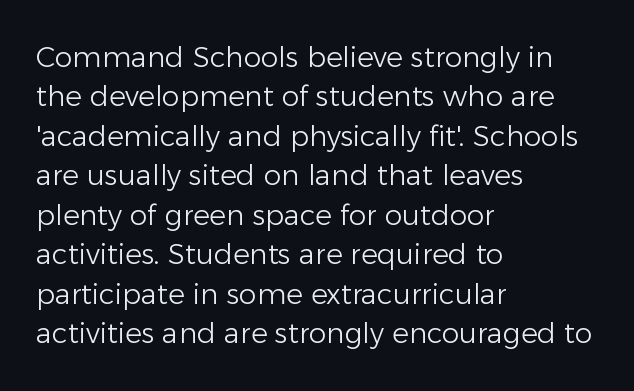
Do the characters align in a grid? No, the font is proportional. Unmarked baselines from the first word to the last. The face looks like a standard text weight, possibly lighter. Does the copy run flush right? No — it runs flush left.
